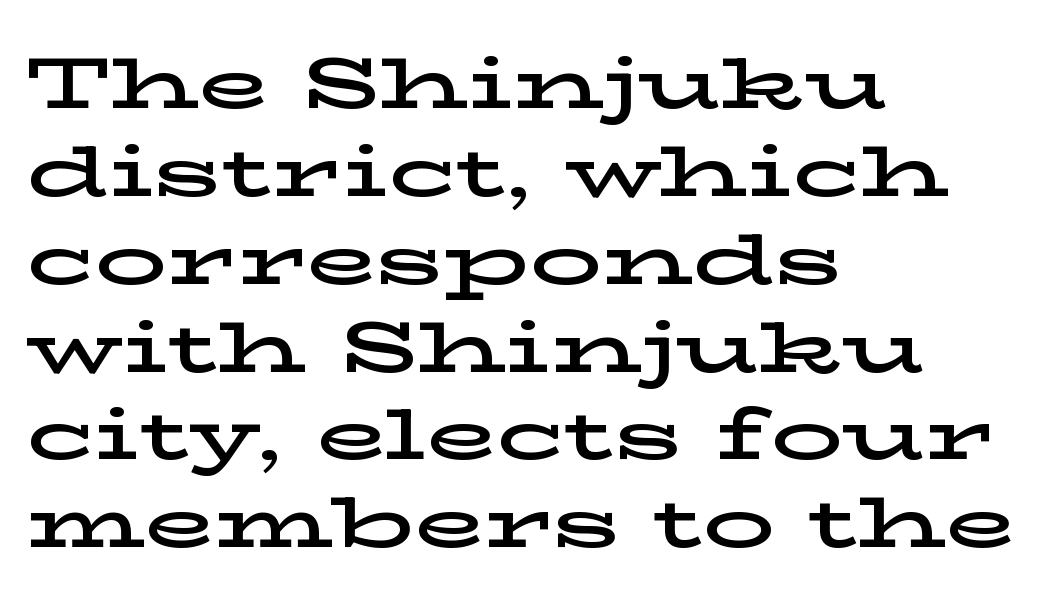
The letters stand straight up with perfectly vertical stems. Caption: standard tracking, unaltered. Teacher's note: observe the even left margin — that is flush-left alignment. Old-style or modern, the face here clearly has serifs. Varying glyph widths throughout — classic text-font behaviour. Descenders hang freely into open space.
